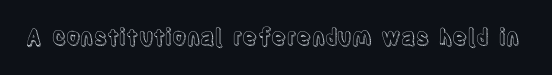
The image shows 22 px text type, upright; set normal letter spacing, not underlined.
